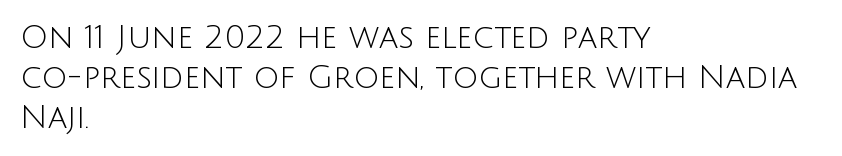
A bare baseline throughout the passage. The cut favours lightness, reaching ordinary text weight at its darkest. Upright lettering throughout. Character widths vary here, with narrow letters taking less room than wide ones. Each letter's strokes conclude bluntly, with no projecting serifs. The rendering anchors every line to the left-hand side.
